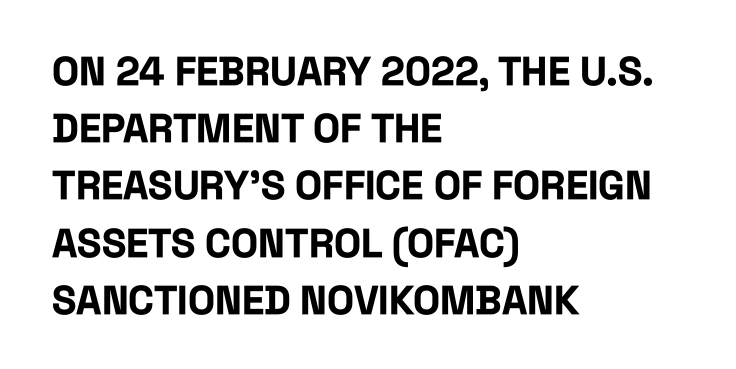
The image shows 40 px bold, condensed sans-serif type, upright; set left-aligned, normal line spacing (1.43x), normal letter spacing, not underlined; low stroke contrast and a large x-height.
